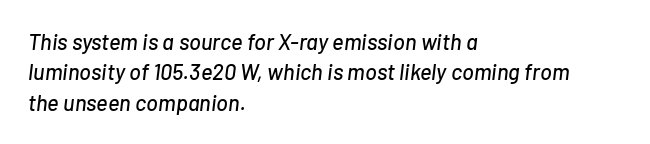
This sample uses plain, unmodified letter spacing. The whole block is typeset with a tilt. A bare baseline throughout the passage. Is there much room between lines? A standard amount, neither cramped nor airy.
